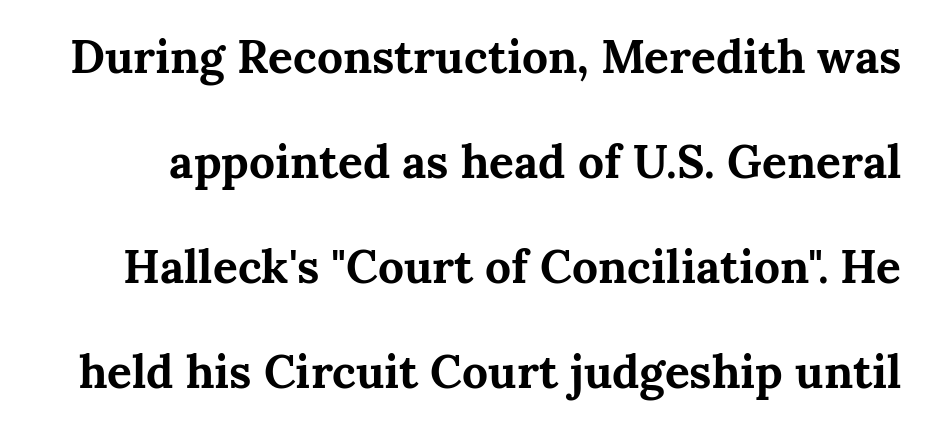
Q: Is the text bold? A: Yes.
Q: Is the text italic (slanted)? A: No, it is upright.
Q: Is the typeface a serif or a sans-serif typeface? A: Serif.
Q: Is the text underlined? A: No.
Q: Is the spacing between letters normal or unusually wide? A: Normal.
Q: Is the spacing between lines tight, normal or loose? A: Loose.
Q: Width (condensed, normal, or wide)? A: Normal.
Q: Stroke contrast? A: Medium.
Q: x-height? A: Medium.
Q: Monospaced? A: No.
